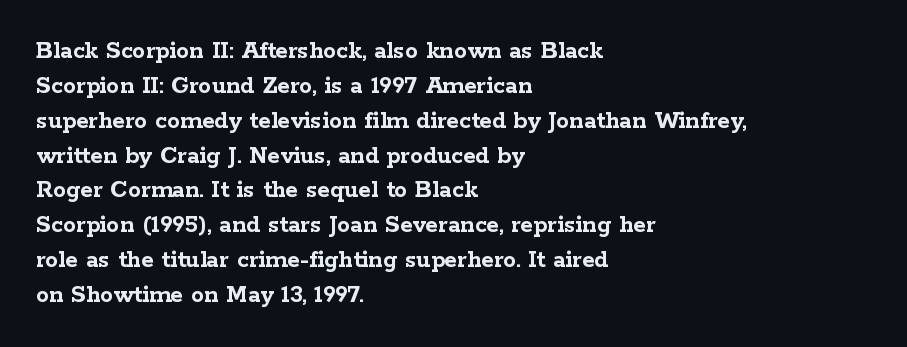
{"italic": "no", "bold": "yes", "underline": "no", "align": "left", "line_spacing": "normal", "line_spacing_ratio": 1.34, "letter_spacing": "normal", "letter_spacing_em": 0.0, "glyph_px": 26}
